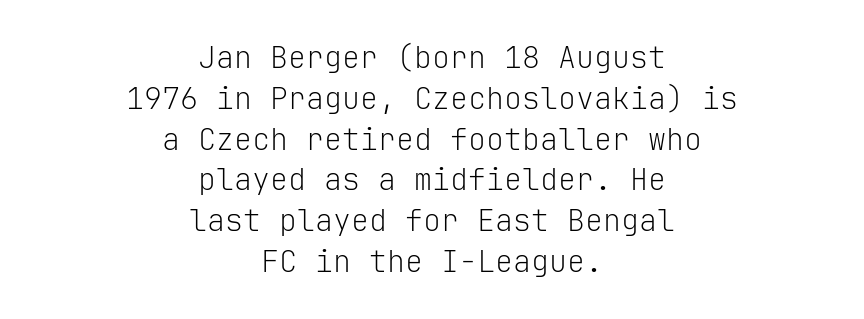
The space directly below the letters is spotless. What's the leading like? Ordinary, nothing unusual. The lines are quadded center. Each word holds together tightly as a unit, with standard inter-letter gaps.
